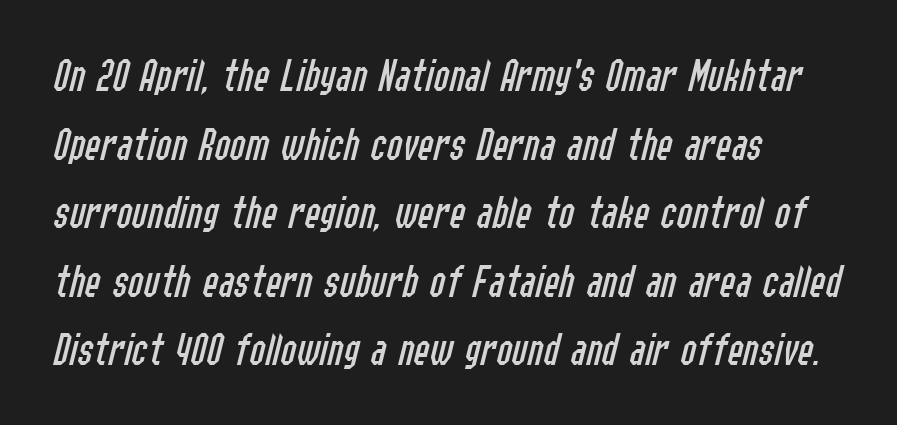
The image shows 47 px regular-weight, condensed type, italic (leaning right); set left-aligned, normal line spacing (1.46x), normal letter spacing, not underlined; low stroke contrast and a medium x-height.
